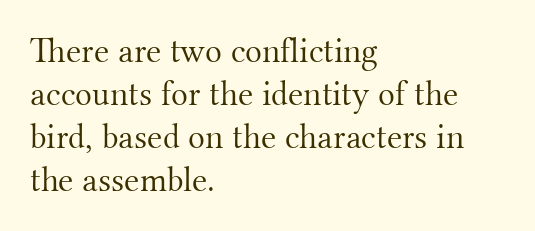
Is the block centered? No — it sits flush against the left margin. Is the type heavy? It reads as light-to-regular instead. Short note: letters normally spaced. Vertical strokes here are truly vertical. Regarding serifs, this sample has them. The face used here is proportionally spaced, like ordinary book or web type.
